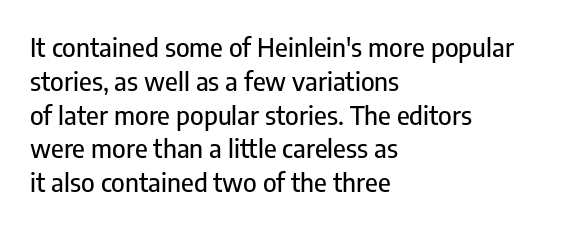
The image shows 26 px text type, upright; set left-aligned, normal line spacing (1.3x), normal letter spacing, not underlined.
